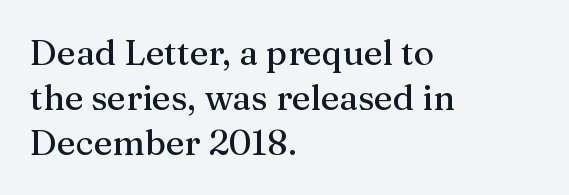
Nobody touched the tracking dial on this one. Each line starts at the same left margin while the right side varies. This rendering features lettering with no underline. In terms of leading, this rendering sits right in the middle. Think of a printed novel: that variable character pitch is what you see here.
